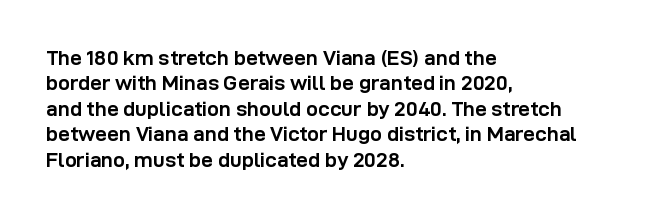
Q: Is the text bold? A: Yes.
Q: Is the text italic (slanted)? A: No, it is upright.
Q: Is the text underlined? A: No.
Q: How is the paragraph aligned? A: Left-aligned.
Q: Is the spacing between letters normal or unusually wide? A: Normal.
